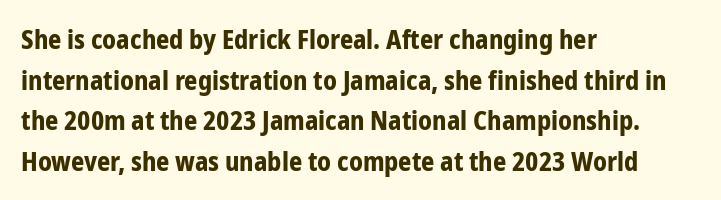
Q: Is the text bold? A: Yes.
Q: Is the text italic (slanted)? A: No, it is upright.
Q: Is the text underlined? A: No.
Q: How is the paragraph aligned? A: Left-aligned.
Q: Is the spacing between letters normal or unusually wide? A: Normal.
Q: Is the spacing between lines tight, normal or loose? A: Normal.
